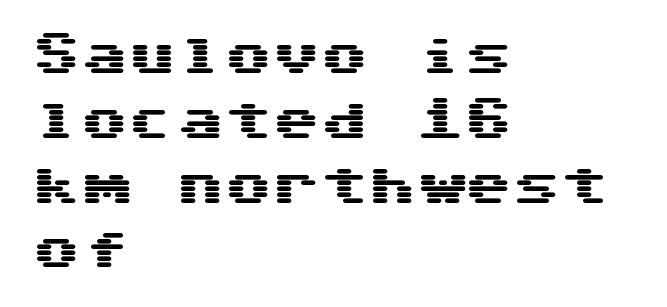
The image shows 48 px wide sans-serif type, upright, monospaced; set left-aligned, normal line spacing (1.35x), normal letter spacing, not underlined; medium stroke contrast and a medium x-height.
